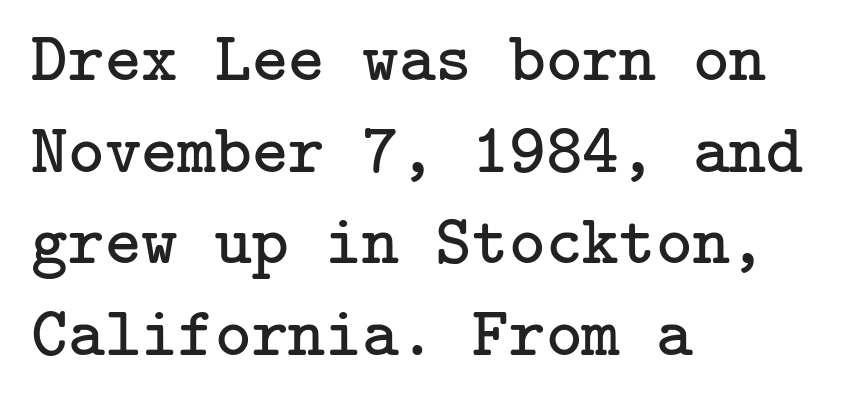
Q: Is the text bold? A: No.
Q: Is the text italic (slanted)? A: No, it is upright.
Q: Is the typeface a serif or a sans-serif typeface? A: Serif.
Q: Is the text underlined? A: No.
Q: How is the paragraph aligned? A: Left-aligned.
Q: Is the spacing between letters normal or unusually wide? A: Normal.
Q: Is the spacing between lines tight, normal or loose? A: Normal.
Q: Width (condensed, normal, or wide)? A: Normal.
Q: Stroke contrast? A: Low.
Q: x-height? A: Medium.
